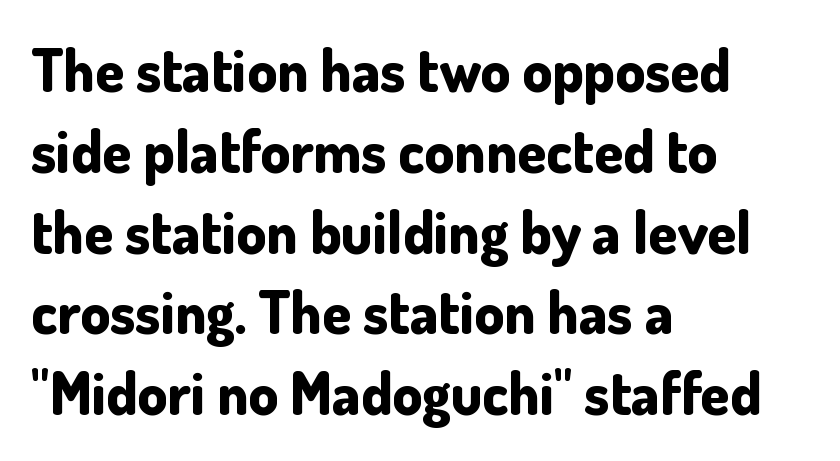
Posture: straight, roman, zero tilt. The specimen omits any rule beneath the text block's lines. Weight: bold. A sans-serif font was chosen for this passage. Interline gaps are of average width in this sample. Here the designer chose a conventional face with non-uniform glyph widths.
